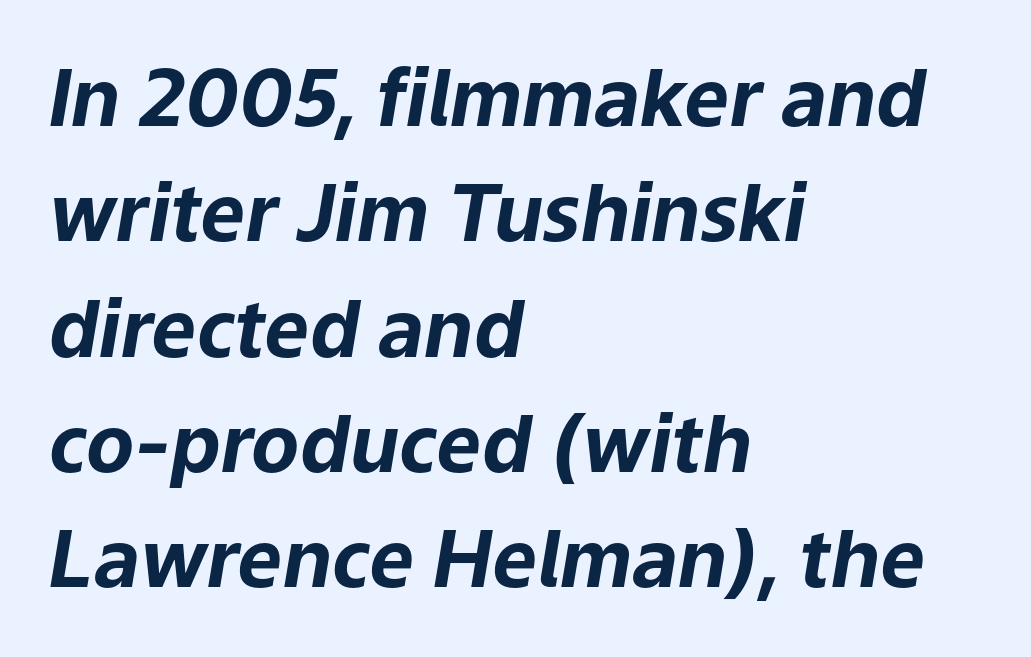
{"italic": "yes", "lean": "right", "slant_degrees": 9, "bold": "yes", "weight": "bold", "width": "normal", "stroke_contrast": "low", "x_height": "medium", "monospaced": "no", "underline": "no", "align": "left", "line_spacing": "normal", "line_spacing_ratio": 1.46, "letter_spacing": "normal", "letter_spacing_em": 0.0, "glyph_px": 79}
